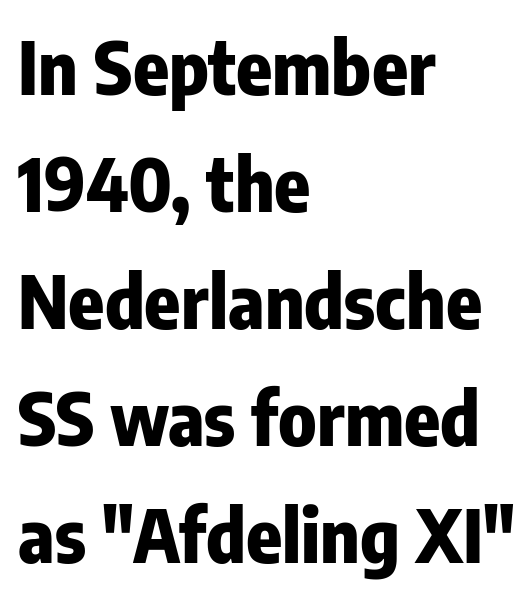
{"serif": "no", "italic": "no", "bold": "yes", "weight": "heavy", "width": "condensed", "stroke_contrast": "low", "x_height": "medium", "monospaced": "no", "underline": "no", "align": "left", "line_spacing": "normal", "line_spacing_ratio": 1.58, "letter_spacing": "normal", "letter_spacing_em": 0.0, "glyph_px": 74}
